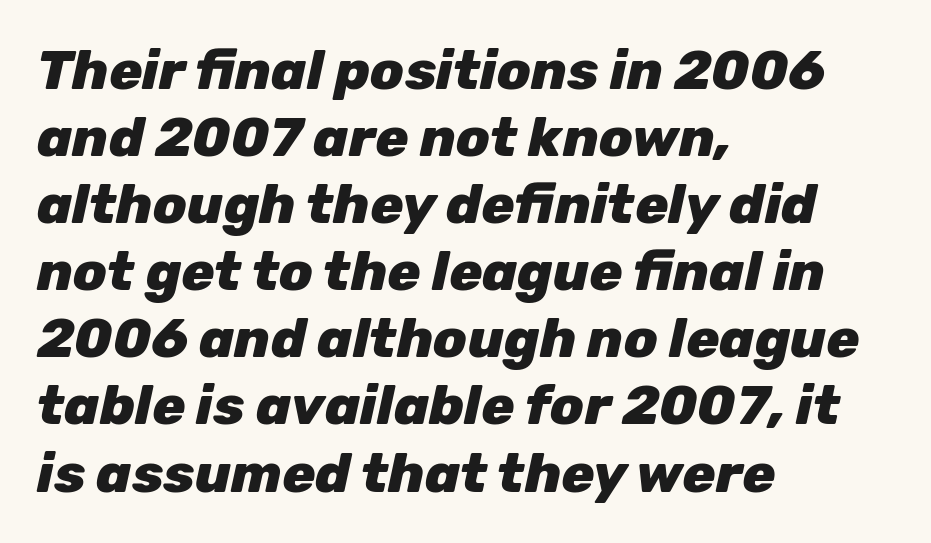
{"italic": "yes", "lean": "right", "slant_degrees": 12, "bold": "yes", "weight": "heavy", "width": "normal", "stroke_contrast": "low", "x_height": "medium", "monospaced": "no", "underline": "no", "align": "left", "line_spacing_ratio": 1.22, "letter_spacing": "normal", "letter_spacing_em": 0.0, "glyph_px": 55}
